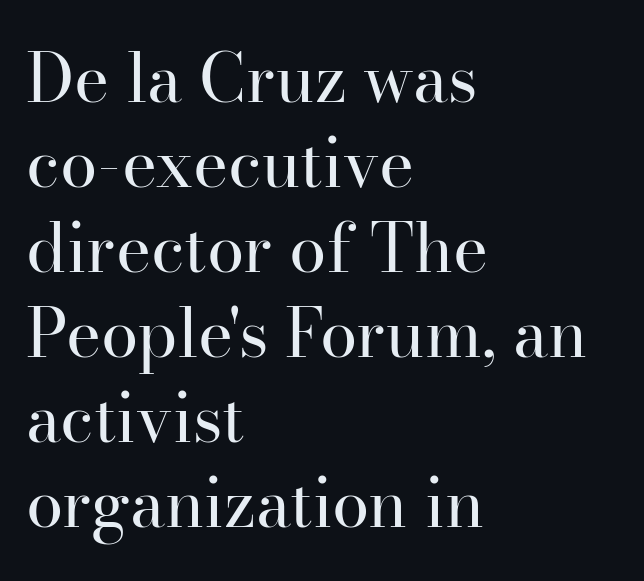
Check the space under the baseline: it is left empty. Teacher's note: observe the even left margin — that is flush-left alignment. The strokes carry an ordinary text weight at most. I'd call this a serif setting — the letters wear small feet.
